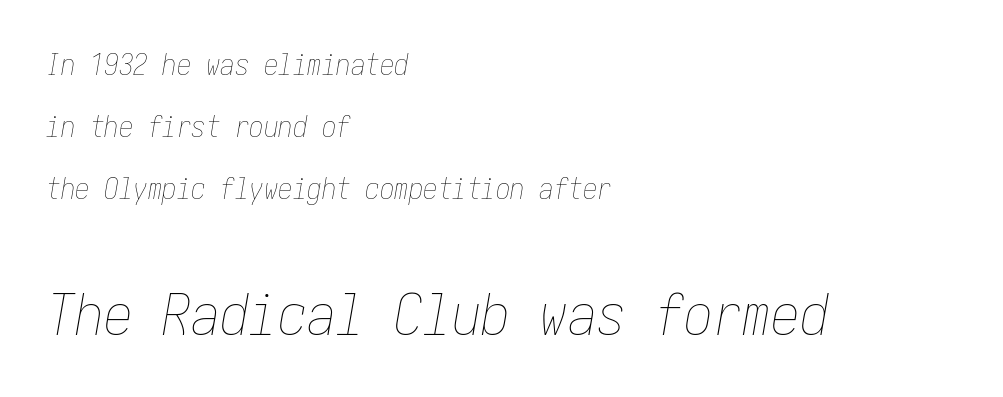
Q: Is the text bold? A: No.
Q: Is the text italic (slanted)? A: Yes, it leans right by about 10 degrees.
Q: Is the text underlined? A: No.
Q: How is the paragraph aligned? A: Left-aligned.
Q: Is the spacing between letters normal or unusually wide? A: Normal.
Q: Is the spacing between lines tight, normal or loose? A: Loose.
Q: Which block of text is set in a larger size, the first (top) or the second (bottom)? A: The second (bottom) one.
Q: Width (condensed, normal, or wide)? A: Condensed.
Q: Stroke contrast? A: Low.
Q: x-height? A: Medium.
